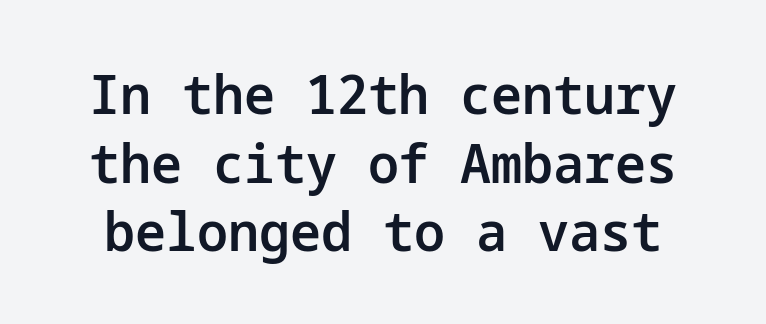
The image shows 55 px semibold sans-serif type, upright; set normal line spacing (1.25x), normal letter spacing, not underlined; low stroke contrast and a medium x-height.
